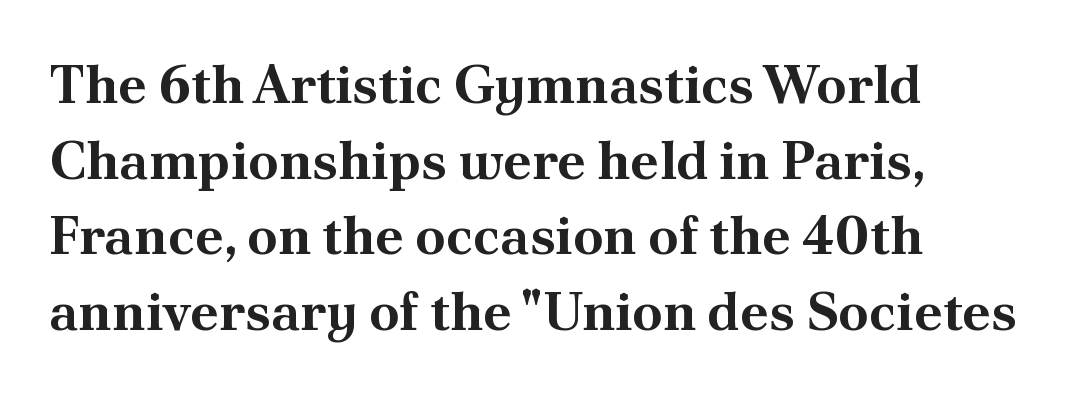
Q: Is the text bold? A: Yes.
Q: Is the text italic (slanted)? A: No, it is upright.
Q: Is the typeface a serif or a sans-serif typeface? A: Serif.
Q: Is the text underlined? A: No.
Q: Is the spacing between letters normal or unusually wide? A: Normal.
Q: Is the spacing between lines tight, normal or loose? A: Normal.
Q: Width (condensed, normal, or wide)? A: Normal.
Q: Stroke contrast? A: Medium.
Q: x-height? A: Small.
Q: Monospaced? A: No.
